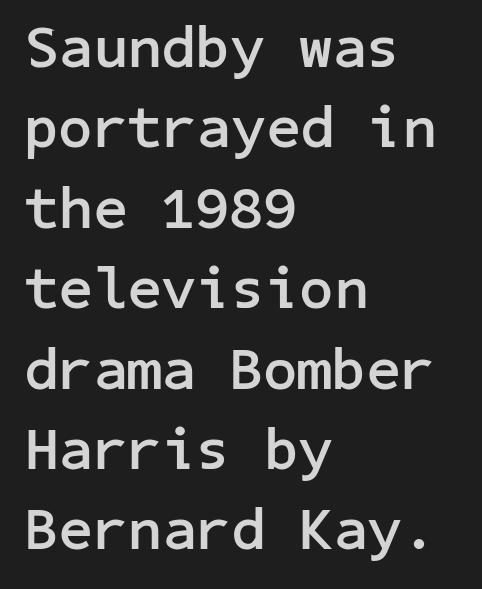
How heavy is the stroke? Heavy — this is a bold. These lines sit exactly where default settings would place them. This sample uses a sans-serif face. The typesetter chose a ragged-right arrangement here. Any mark beneath the type? The region is blank. Spacing between characters is what you'd get straight out of the box.
